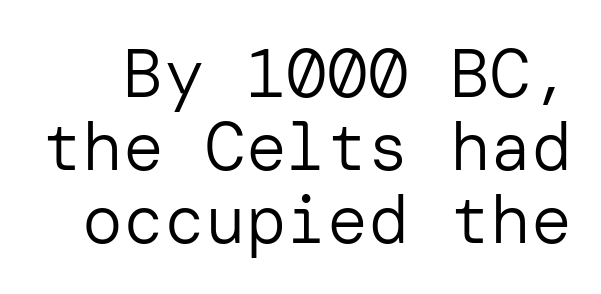
Q: Is the text bold? A: No.
Q: Is the text italic (slanted)? A: No, it is upright.
Q: Is the typeface a serif or a sans-serif typeface? A: Sans-serif.
Q: Is the text underlined? A: No.
Q: Is the spacing between letters normal or unusually wide? A: Normal.
Q: Is the spacing between lines tight, normal or loose? A: Tight.
Q: Width (condensed, normal, or wide)? A: Normal.
Q: Stroke contrast? A: Low.
Q: x-height? A: Medium.
